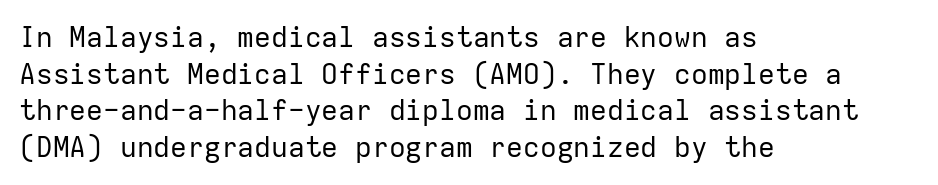
Check the space under the baseline: it is left empty. The passage shown stacks its lines at a standard gap. No heavy texture on the line: the type isn't bold. You could call the tracking neutral — neither tight nor loose.
